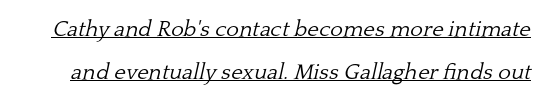
The image shows 22 px text type, italic (leaning right); set loose line spacing (1.94x), normal letter spacing, underlined.
